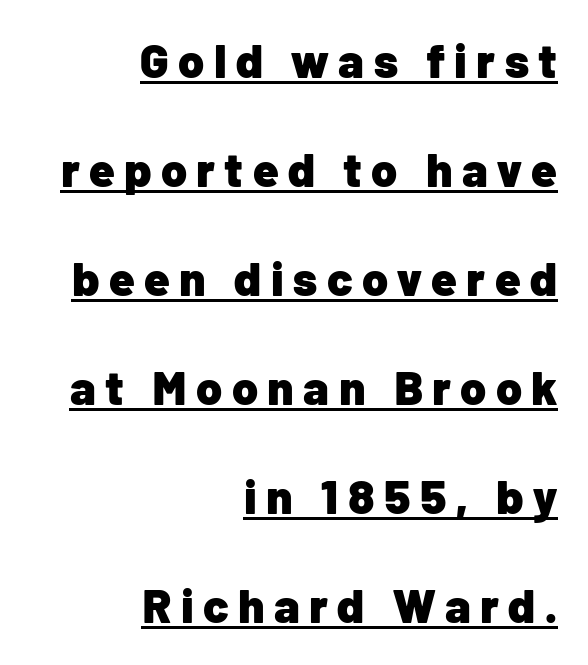
{"serif": "no", "italic": "no", "bold": "yes", "weight": "heavy", "width": "normal", "stroke_contrast": "low", "x_height": "medium", "monospaced": "no", "underline": "yes", "align": "right", "line_spacing": "loose", "line_spacing_ratio": 2.32, "letter_spacing": "wide", "letter_spacing_em": 0.2, "glyph_px": 47}
